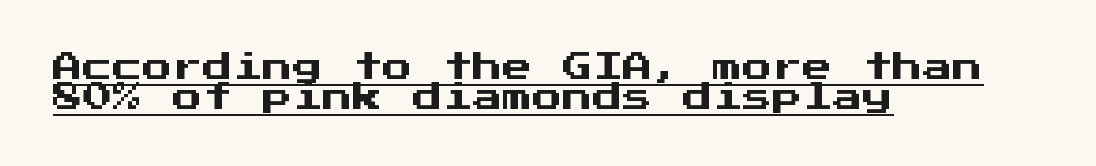
Every character here occupies the same horizontal width, giving the sample a typewriter-like rhythm. Upright lettering throughout. The lines in this sample share a left origin and differ only in where they stop. Regarding leading, the lines here are crowded together.
